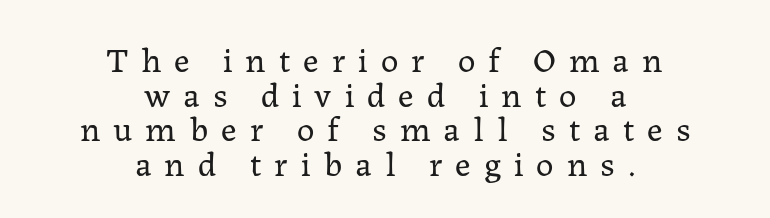
Bare-footed words on every line. Rendered with straight, roman letterforms. You could not count columns in this text — the font is proportionally spaced. If you measured baseline to baseline, you'd find a short distance.
